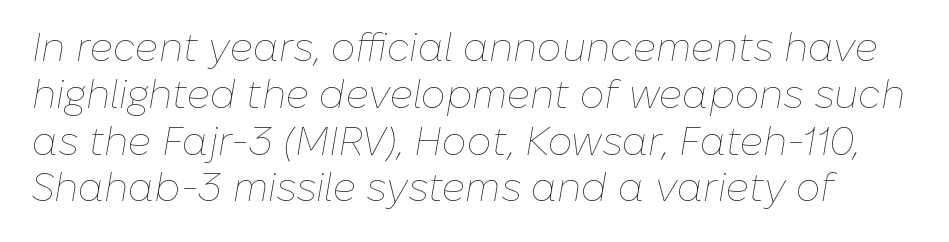
Spacing verdict: proportional, widths tailored to each character. Short note: letters normally spaced. Ink coverage per letter is moderate at most. This is oblique type, the kind used for emphasis or titles.
